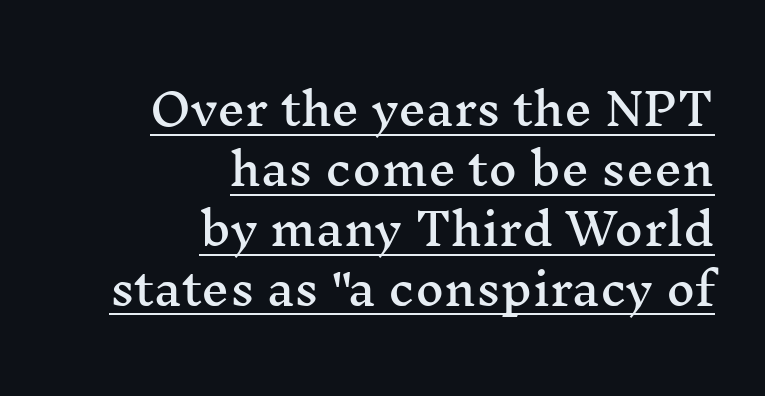
The image shows 44 px wide serif type, upright; set right-aligned, normal line spacing (1.36x), normal letter spacing, underlined; medium stroke contrast and a medium x-height.
